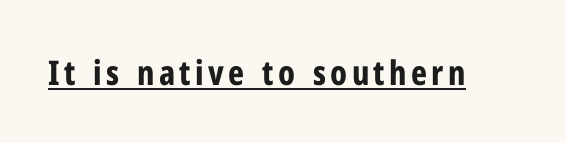
{"serif": "no", "italic": "no", "bold": "yes", "weight": "bold", "width": "condensed", "stroke_contrast": "low", "x_height": "medium", "monospaced": "no", "underline": "yes", "glyph_px": 34}
